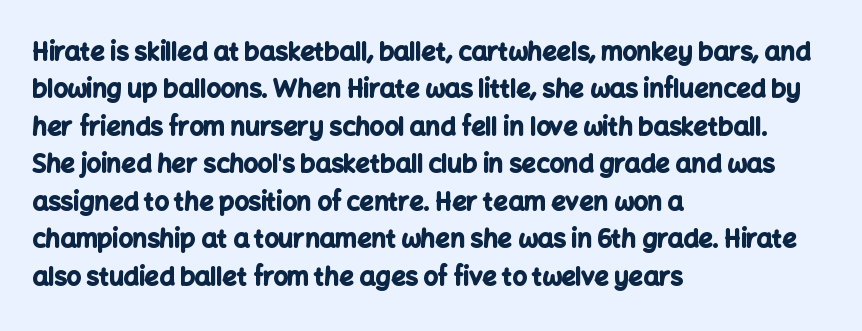
Q: Is the text bold? A: Yes.
Q: Is the text italic (slanted)? A: No, it is upright.
Q: Is the text underlined? A: No.
Q: How is the paragraph aligned? A: Left-aligned.
Q: Is the spacing between letters normal or unusually wide? A: Normal.
Q: Is the spacing between lines tight, normal or loose? A: Normal.
